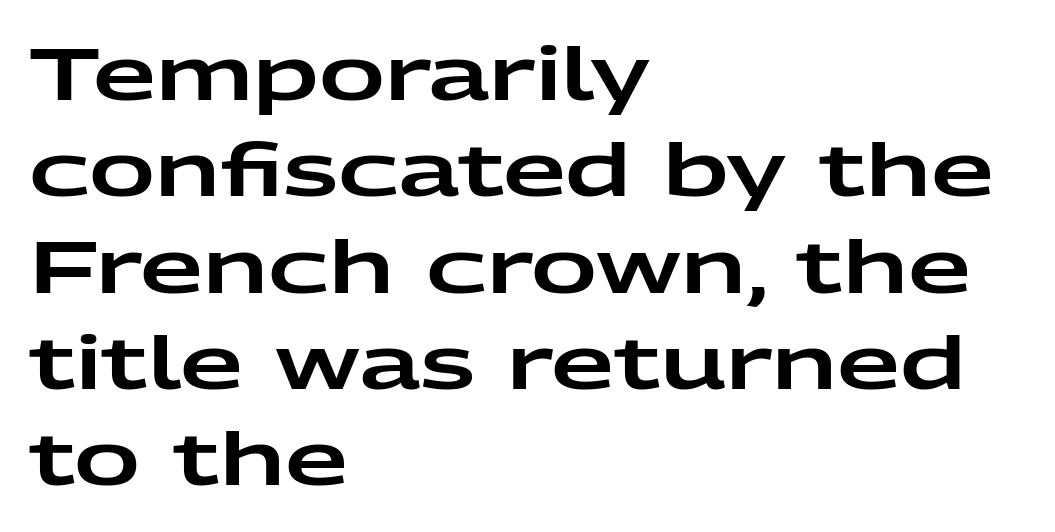
Q: Is the text italic (slanted)? A: No, it is upright.
Q: Is the typeface a serif or a sans-serif typeface? A: Sans-serif.
Q: Is the text underlined? A: No.
Q: How is the paragraph aligned? A: Left-aligned.
Q: Is the spacing between letters normal or unusually wide? A: Normal.
Q: Is the spacing between lines tight, normal or loose? A: Normal.
Q: Width (condensed, normal, or wide)? A: Wide.
Q: Stroke contrast? A: Low.
Q: x-height? A: Medium.
Q: Monospaced? A: No.
